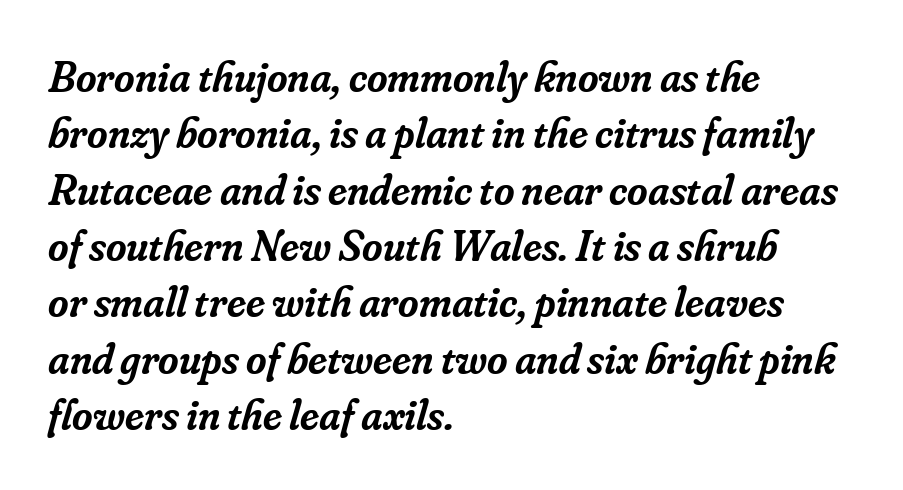
Q: Is the text bold? A: Semi-bold.
Q: Is the text italic (slanted)? A: Yes, it leans right by about 16 degrees.
Q: Is the typeface a serif or a sans-serif typeface? A: Serif.
Q: Is the text underlined? A: No.
Q: How is the paragraph aligned? A: Left-aligned.
Q: Is the spacing between letters normal or unusually wide? A: Normal.
Q: Is the spacing between lines tight, normal or loose? A: Normal.
Q: Width (condensed, normal, or wide)? A: Normal.
Q: Stroke contrast? A: Low.
Q: x-height? A: Small.
Q: Monospaced? A: No.
